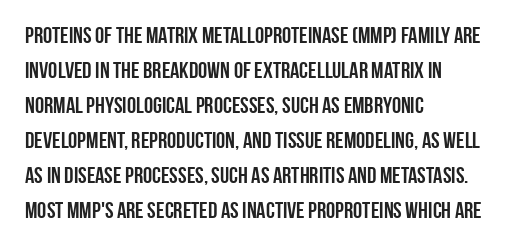
A normal amount of white space separates one row of letters from the next. The lines in this sample share a left origin and differ only in where they stop. Characters follow at the spacing the type designer built in. In terms of weight, the rendering is a true, heavy bold.
